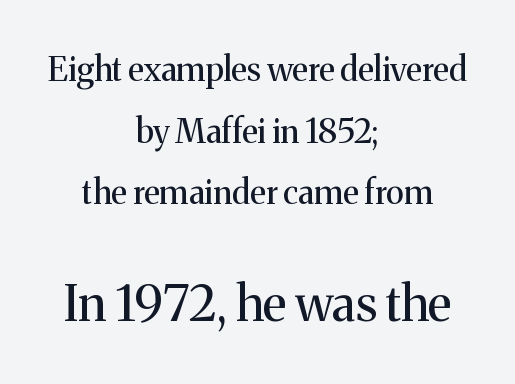
{"serif": "yes", "italic": "no", "bold": "no", "weight": "regular", "width": "normal", "stroke_contrast": "medium", "x_height": "medium", "monospaced": "no", "underline": "no", "align": "center", "line_spacing_ratio": 1.87, "letter_spacing": "normal", "letter_spacing_em": 0.0, "larger_block": "second", "size_ratio": 1.48, "glyph_px": 49}
